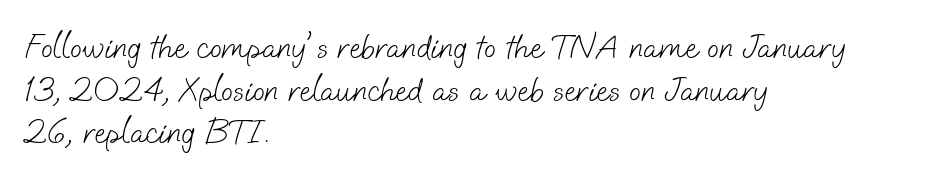
Q: Is the text bold? A: No.
Q: Is the typeface a serif or a sans-serif typeface? A: Sans-serif.
Q: Is the text underlined? A: No.
Q: How is the paragraph aligned? A: Left-aligned.
Q: Is the spacing between letters normal or unusually wide? A: Normal.
Q: Width (condensed, normal, or wide)? A: Normal.
Q: Stroke contrast? A: Low.
Q: x-height? A: Small.
Q: Monospaced? A: No.
